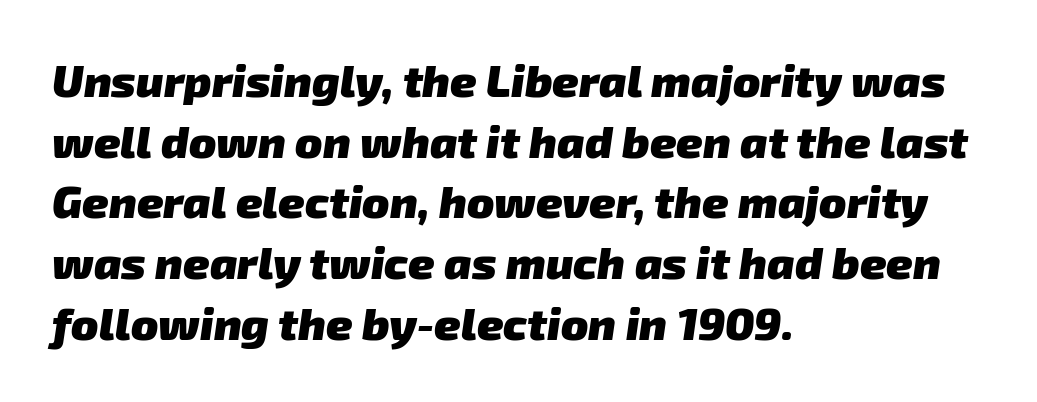
Q: Is the text bold? A: Yes.
Q: Is the typeface a serif or a sans-serif typeface? A: Sans-serif.
Q: Is the text underlined? A: No.
Q: How is the paragraph aligned? A: Left-aligned.
Q: Is the spacing between letters normal or unusually wide? A: Normal.
Q: Is the spacing between lines tight, normal or loose? A: Normal.
Q: Width (condensed, normal, or wide)? A: Normal.
Q: Stroke contrast? A: Low.
Q: x-height? A: Medium.
Q: Monospaced? A: No.
